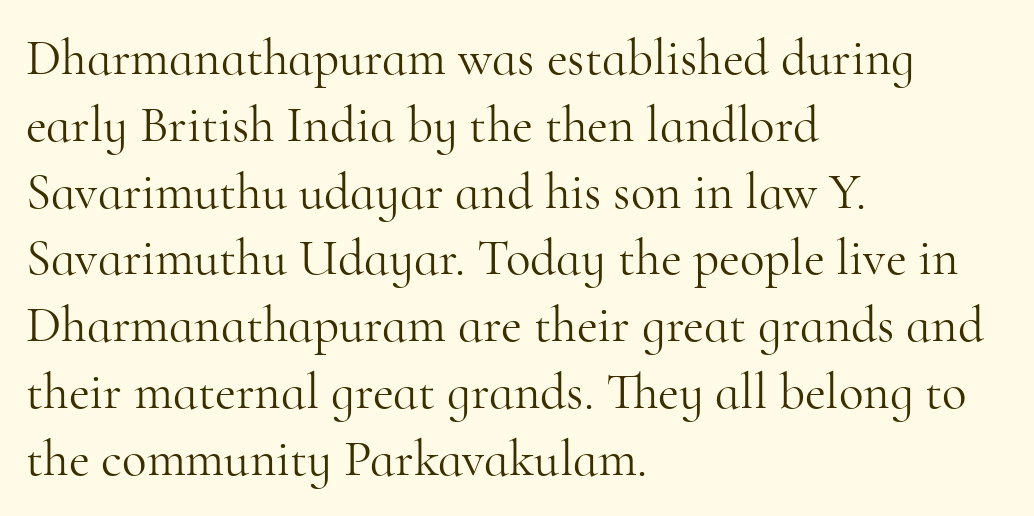
{"serif": "yes", "italic": "no", "bold": "no", "weight": "light", "width": "normal", "stroke_contrast": "high", "x_height": "small", "monospaced": "no", "underline": "no", "align": "left", "line_spacing": "normal", "line_spacing_ratio": 1.31, "letter_spacing": "normal", "letter_spacing_em": 0.0, "glyph_px": 51}
